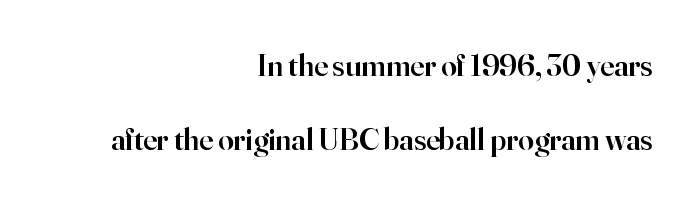
The image shows 31 px semibold serif type, upright; set right-aligned, loose line spacing (2.39x), normal letter spacing, not underlined; high stroke contrast and a small x-height.
